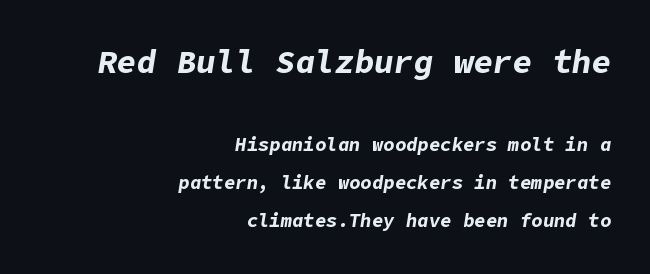
Characters follow at the spacing the type designer built in. You'd pick this weight for a headline — it's a proper bold. The space between consecutive lines is lavish. The space directly below the letters is spotless. Here the first block reads like a headline and the second like body copy.
